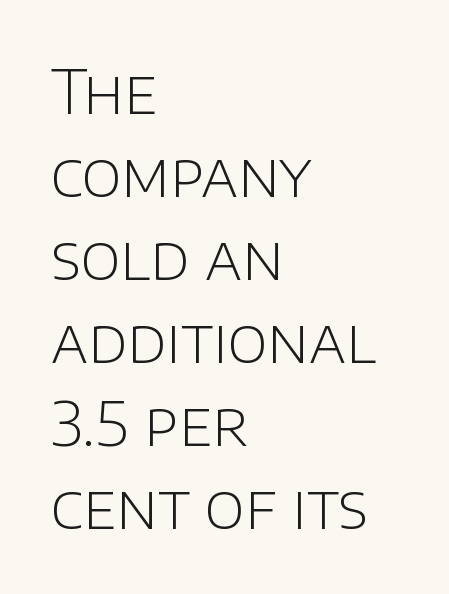
Q: Is the text bold? A: No.
Q: Is the text italic (slanted)? A: No, it is upright.
Q: Is the typeface a serif or a sans-serif typeface? A: Sans-serif.
Q: Is the text underlined? A: No.
Q: How is the paragraph aligned? A: Left-aligned.
Q: Is the spacing between letters normal or unusually wide? A: Normal.
Q: Is the spacing between lines tight, normal or loose? A: Normal.
Q: Width (condensed, normal, or wide)? A: Normal.
Q: Stroke contrast? A: Low.
Q: x-height? A: Large.
Q: Monospaced? A: No.
